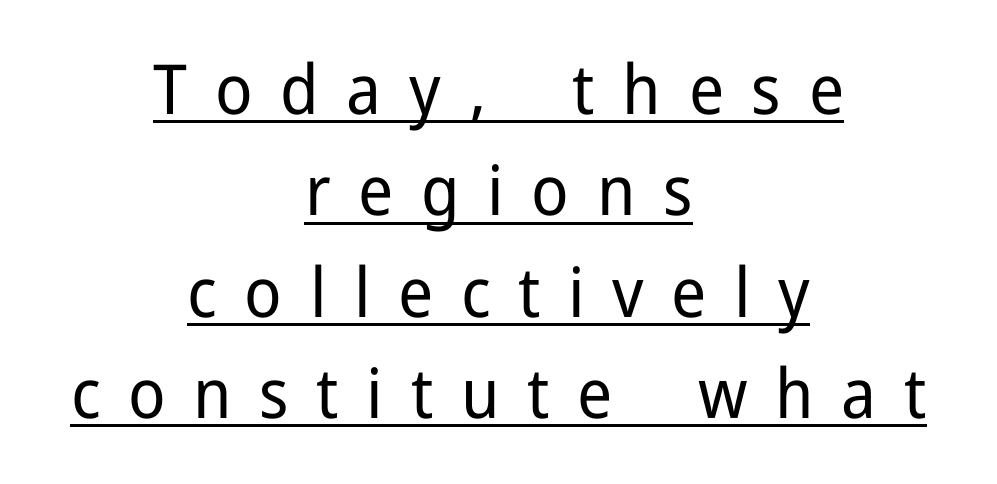
Has an underline been added? It has. The face used here is rendered with a markedly widened letterfit. A quiet, ordinary-to-light weight characterises the typeface. I'd call this a sans setting — the letters go barefoot.
